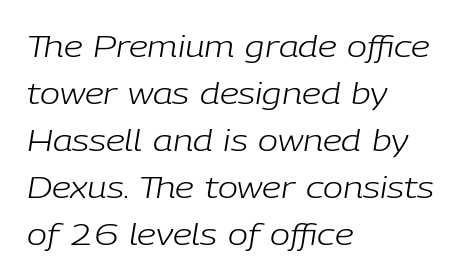
Notice how descenders clear the ascenders below comfortably — that's standard leading. The typesetter chose a ragged-right arrangement here. This sample has the flowing, uneven cadence of proportional lettering. Here the glyphs are tracked normally, forming tight word shapes. The letters look calm and open, with moderate or lighter stems.
